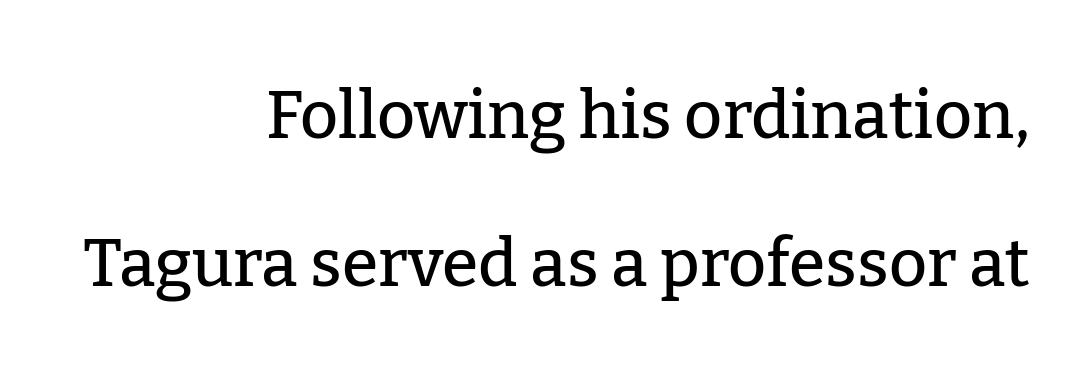
Note the varied advance widths — an 'i' is clearly narrower than an 'm'. Between one letter and the next there's only the usual sliver of space. The font's upright variant was chosen for this text. The words here are not underlined. Line endings align vertically; line beginnings do not. This sample uses a serif face.
